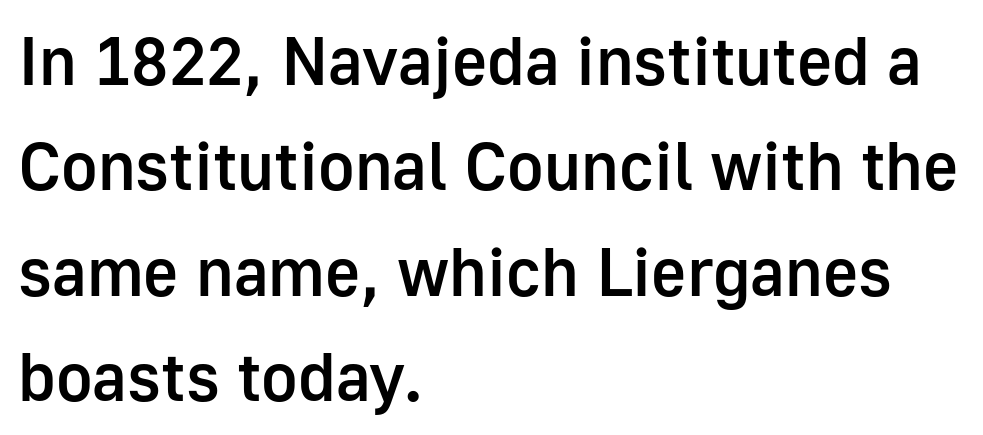
{"serif": "no", "italic": "no", "bold": "semi", "weight": "semibold", "width": "normal", "stroke_contrast": "low", "x_height": "medium", "monospaced": "no", "underline": "no", "align": "left", "line_spacing": "normal", "line_spacing_ratio": 1.55, "letter_spacing": "normal", "letter_spacing_em": 0.0, "glyph_px": 68}
